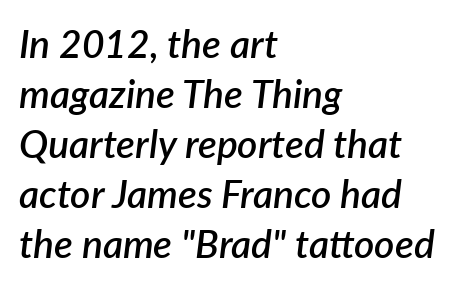
A typesetter would call this leading conventional body-copy spacing. A clean baseline with only descenders dipping below it. Casual observation: everything's shoved over to the left. Each letter keeps its own natural width here, so spacing adapts to shape. Every letter is mildly thick-stroked: semibold rather than bold.
